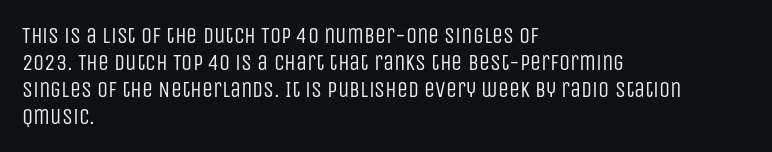
{"italic": "no", "bold": "no", "underline": "no", "align": "left", "line_spacing_ratio": 1.22, "letter_spacing": "normal", "letter_spacing_em": 0.0, "glyph_px": 22}
